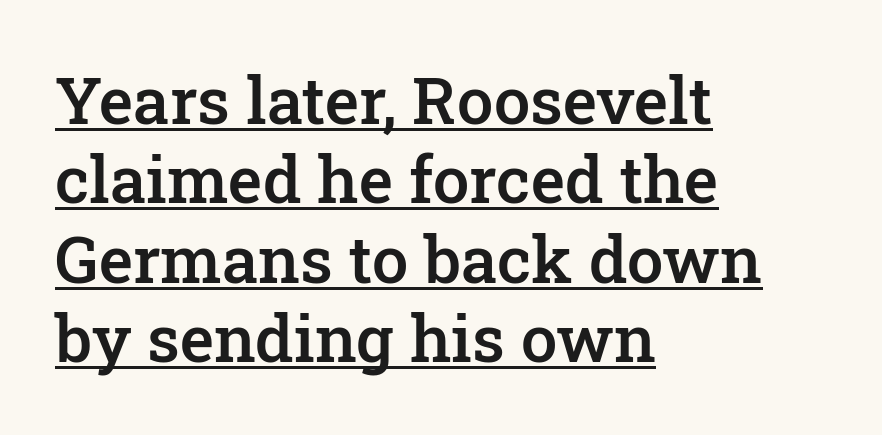
The specimen reads as upright at a glance. Short note: letters normally spaced. The sample has been set in demibold, a notch under bold. The rendering anchors every line to the left-hand side.
